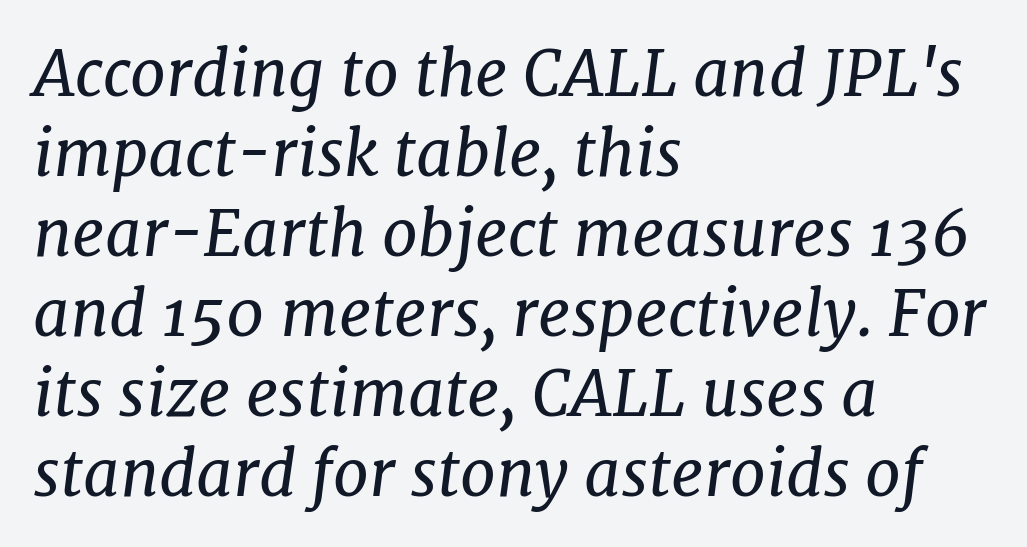
Quick note: italic. Left-aligned paragraph, ragged on the right. The letterforms sit shoulder to shoulder at normal distance. The type family on display is of the serif kind. Here the designer chose a conventional face with non-uniform glyph widths.
